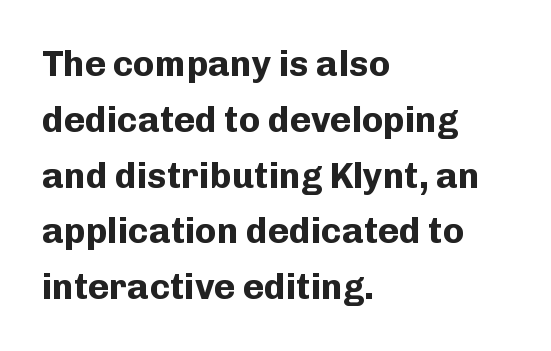
Decoration check: the copy has no underline. Ascenders rise straight up at ninety degrees. The text was rendered using a sans face with plain stroke endings. Each line starts at the same left margin while the right side varies.
